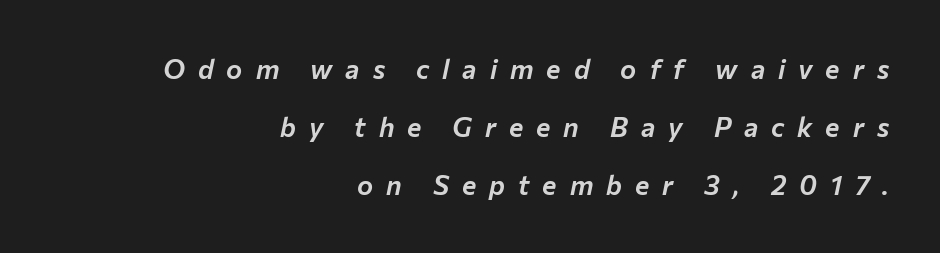
The image shows 27 px text type, italic (leaning right); set right-aligned, loose line spacing (2.15x), unusually wide letter spacing (+0.48 em), not underlined.
